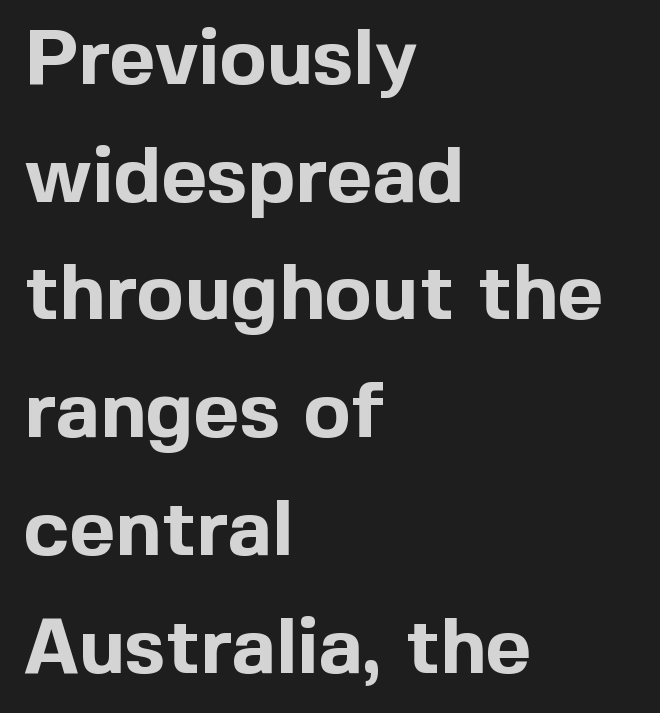
Q: Is the text bold? A: Yes.
Q: Is the text italic (slanted)? A: No, it is upright.
Q: Is the typeface a serif or a sans-serif typeface? A: Sans-serif.
Q: Is the text underlined? A: No.
Q: How is the paragraph aligned? A: Left-aligned.
Q: Is the spacing between letters normal or unusually wide? A: Normal.
Q: Is the spacing between lines tight, normal or loose? A: Normal.
Q: Width (condensed, normal, or wide)? A: Normal.
Q: x-height? A: Medium.
Q: Monospaced? A: No.
